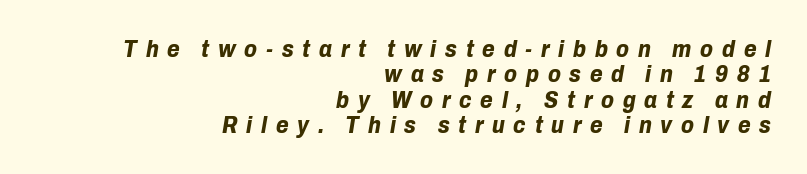
Q: Is the text bold? A: Yes.
Q: Is the text italic (slanted)? A: Yes, it leans right by about 10 degrees.
Q: Is the text underlined? A: No.
Q: How is the paragraph aligned? A: Right-aligned.
Q: Is the spacing between letters normal or unusually wide? A: Unusually wide.
Q: Is the spacing between lines tight, normal or loose? A: Tight.
